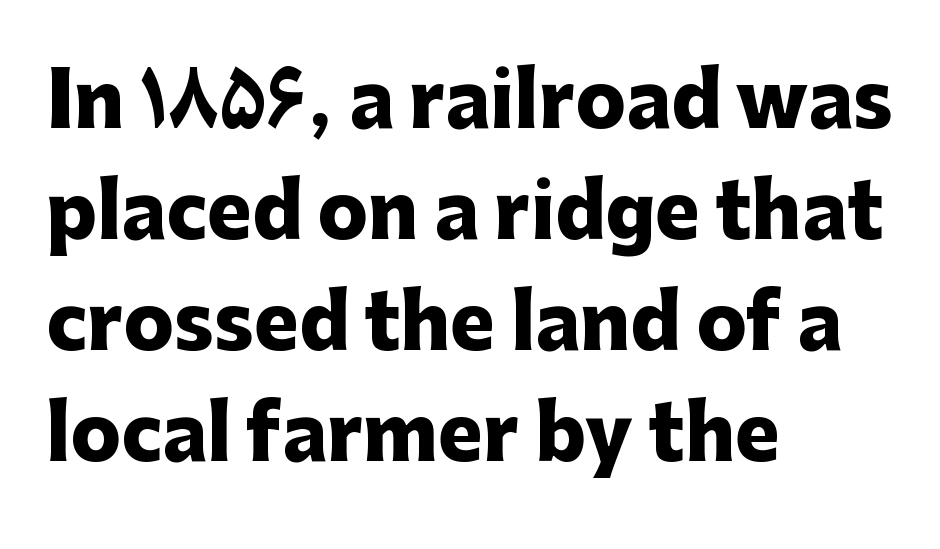
{"serif": "no", "italic": "no", "bold": "yes", "weight": "heavy", "width": "normal", "stroke_contrast": "low", "x_height": "medium", "monospaced": "no", "underline": "no", "align": "left", "line_spacing": "normal", "line_spacing_ratio": 1.48, "letter_spacing": "normal", "letter_spacing_em": 0.0, "glyph_px": 75}
